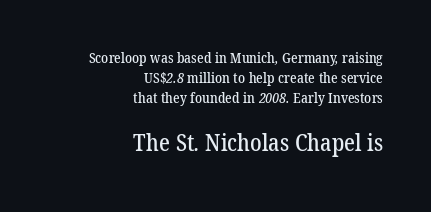
Q: Is the text underlined? A: No.
Q: How is the paragraph aligned? A: Right-aligned.
Q: Is the spacing between letters normal or unusually wide? A: Normal.
Q: Is the spacing between lines tight, normal or loose? A: Normal.
Q: Which block of text is set in a larger size, the first (top) or the second (bottom)? A: The second (bottom) one.
